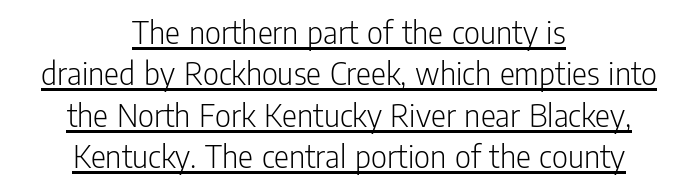
Unlike a traditional serif, this face leaves its strokes unadorned. Visually the block forms a symmetrical silhouette, jagged on both flanks. The letters stand upright; this is a roman face. The weight tops out at a normal text grade. The horizontal fit of the characters is conventional and even. Each letter keeps its own natural width here, so spacing adapts to shape.
